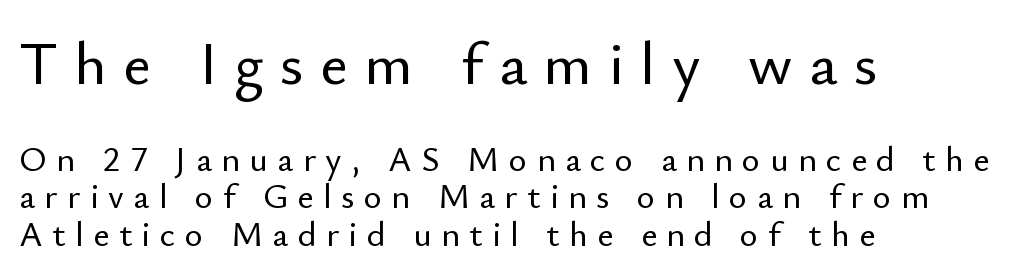
The more generous point size was reserved for the upper chunk. A typesetter would mark this as roman, not italic. Unmarked baselines from the first word to the last. A typesetter would call this leading minimal, almost set solid.
